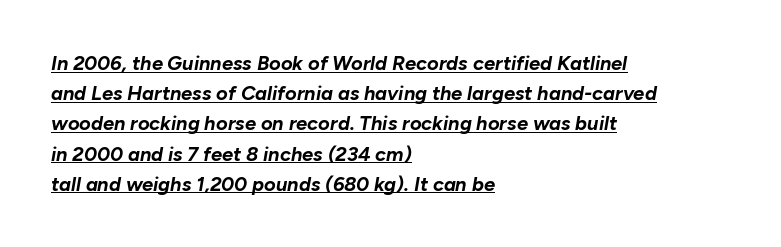
If you drew a ruler down the left edge, every line would touch it. Students, this is bold: see how much ink each stroke carries. Would a proofreader flag this as italicized? Yes. Inter-character spacing is left at the font's built-in metrics. Line spacing here is normal. A rule runs beneath these lines of type.
